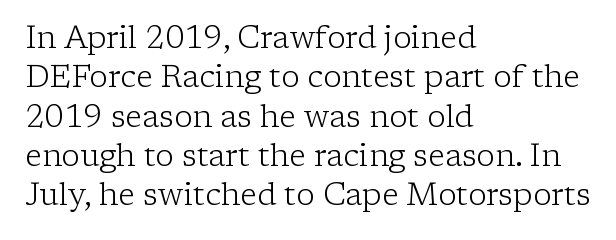
The image shows 31 px light serif type, upright; set left-aligned, normal line spacing (1.27x), normal letter spacing, not underlined; low stroke contrast and a medium x-height.
